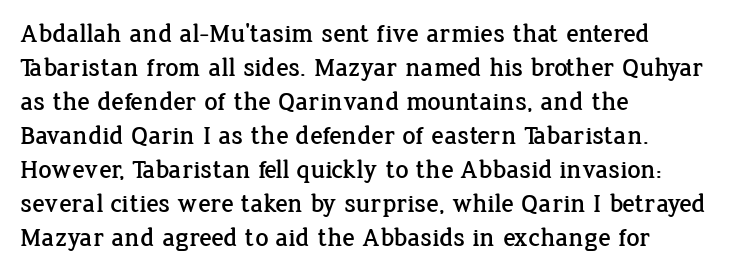
The passage is arranged the way most books set body copy — flush left. This is roman type, the default non-slanted kind. The rows are spaced the way most documents space them. The letterforms sit shoulder to shoulder at normal distance. Honestly, there is no underline to notice here at all.
